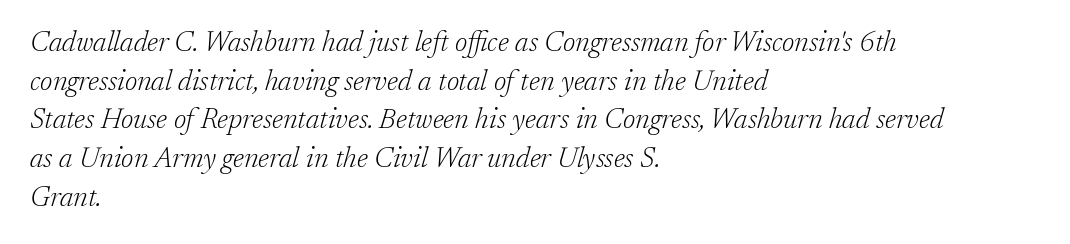
The image shows 28 px light serif type, italic (leaning right); set left-aligned, normal line spacing (1.38x), normal letter spacing, not underlined; low stroke contrast and a medium x-height.
